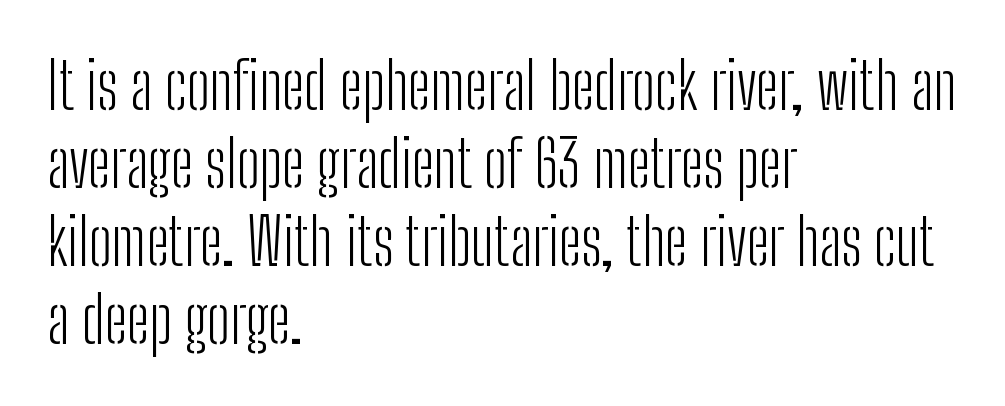
Looks like regular typesetting: each glyph gets only the width it needs. The text was rendered using a sans face with plain stroke endings. On a weight scale, this lands at 450 or below. Left-aligned paragraph, ragged on the right.
